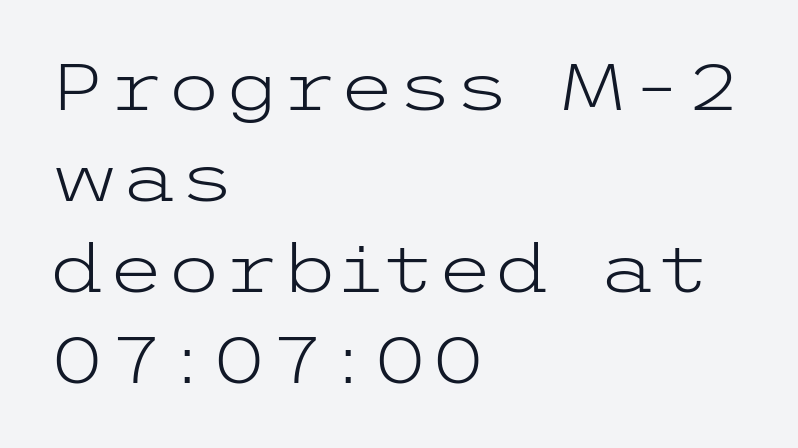
Q: Is the text bold? A: No.
Q: Is the text italic (slanted)? A: No, it is upright.
Q: Is the typeface a serif or a sans-serif typeface? A: Sans-serif.
Q: Is the text underlined? A: No.
Q: How is the paragraph aligned? A: Left-aligned.
Q: Is the spacing between letters normal or unusually wide? A: Normal.
Q: Is the spacing between lines tight, normal or loose? A: Normal.
Q: Width (condensed, normal, or wide)? A: Wide.
Q: Stroke contrast? A: Low.
Q: x-height? A: Medium.
